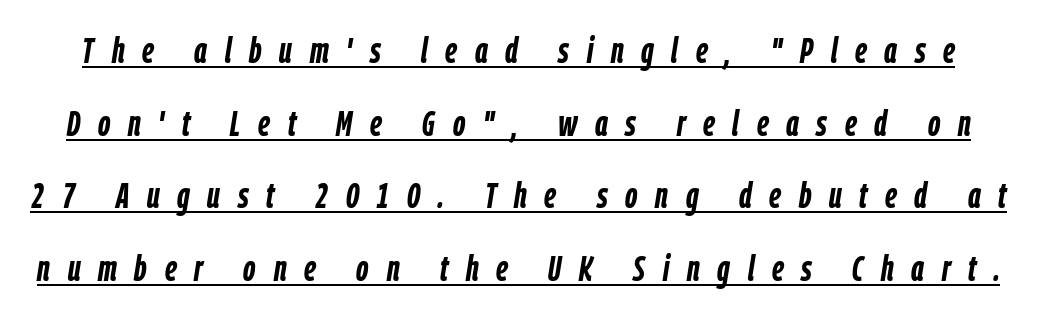
The rendered words wear a rule along their underside. Compared with typical paragraphs, the rows here are farther apart. The tracking jumps out immediately: characters are airy and widely separated. Compared with ordinary roman type, these characters are visibly tilted. The letters advance in unequal steps, a hallmark of proportional type. You'd pick this weight for a headline — it's a proper bold.
